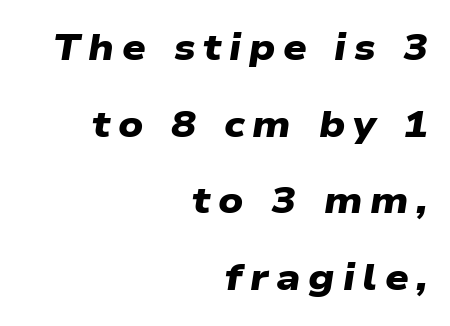
Q: Is the text bold? A: Yes.
Q: Is the typeface a serif or a sans-serif typeface? A: Sans-serif.
Q: Is the text underlined? A: No.
Q: How is the paragraph aligned? A: Right-aligned.
Q: Is the spacing between letters normal or unusually wide? A: Unusually wide.
Q: Is the spacing between lines tight, normal or loose? A: Loose.
Q: Width (condensed, normal, or wide)? A: Wide.
Q: Stroke contrast? A: Low.
Q: x-height? A: Medium.
Q: Monospaced? A: No.
